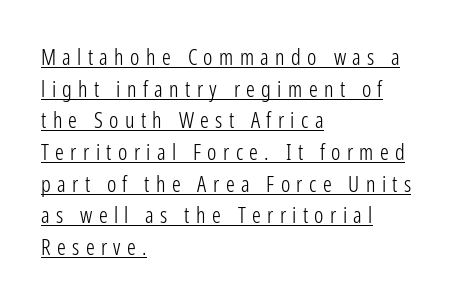
Q: Is the text bold? A: No.
Q: Is the text italic (slanted)? A: No, it is upright.
Q: Is the text underlined? A: Yes.
Q: How is the paragraph aligned? A: Left-aligned.
Q: Is the spacing between letters normal or unusually wide? A: Unusually wide.
Q: Is the spacing between lines tight, normal or loose? A: Normal.
